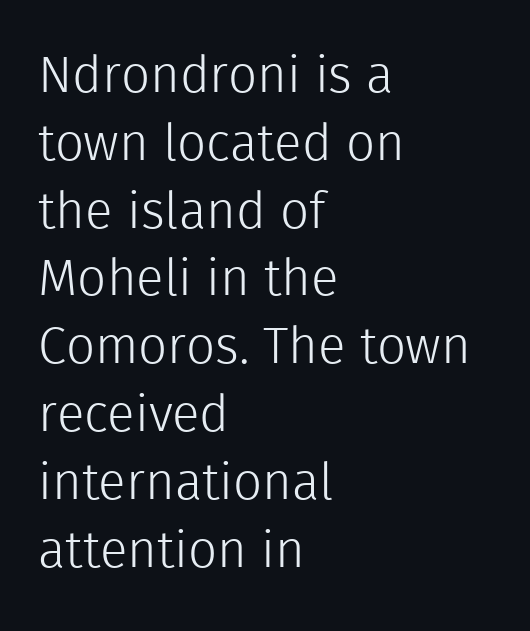
{"serif": "no", "italic": "no", "bold": "no", "weight": "light", "width": "normal", "x_height": "medium", "monospaced": "no", "underline": "no", "align": "left", "line_spacing": "normal", "line_spacing_ratio": 1.33, "letter_spacing": "normal", "letter_spacing_em": 0.0, "glyph_px": 51}
